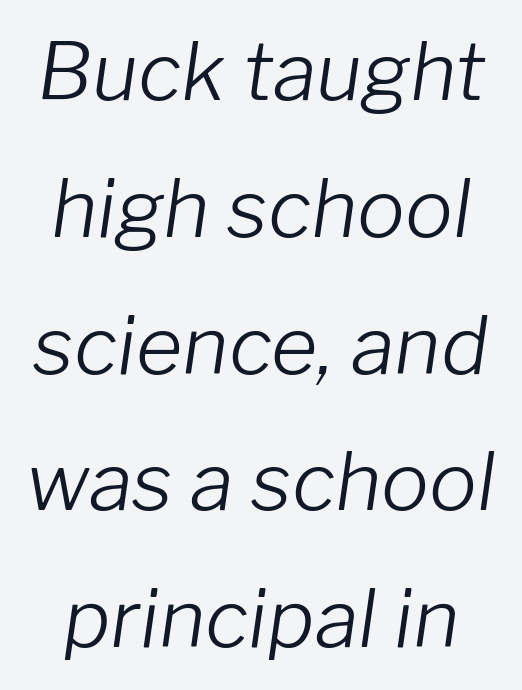
The image shows 80 px light type, italic (leaning right); set line spacing 1.71x, normal letter spacing, not underlined; low stroke contrast and a medium x-height.
